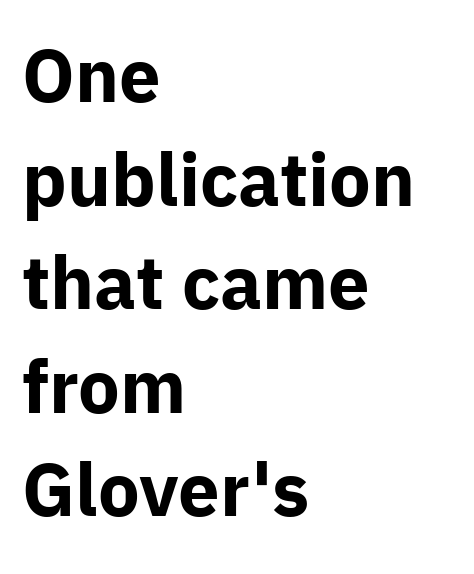
Q: Is the text bold? A: Yes.
Q: Is the text italic (slanted)? A: No, it is upright.
Q: Is the typeface a serif or a sans-serif typeface? A: Sans-serif.
Q: Is the text underlined? A: No.
Q: How is the paragraph aligned? A: Left-aligned.
Q: Is the spacing between letters normal or unusually wide? A: Normal.
Q: Is the spacing between lines tight, normal or loose? A: Normal.
Q: Width (condensed, normal, or wide)? A: Normal.
Q: Stroke contrast? A: Low.
Q: x-height? A: Medium.
Q: Monospaced? A: No.
